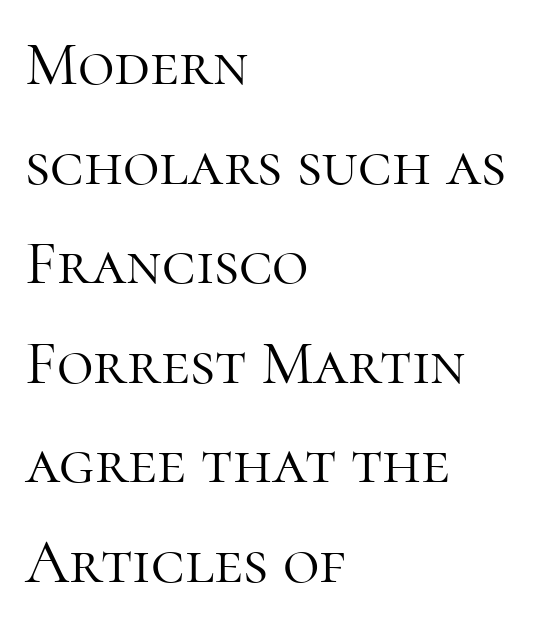
This sample has the flowing, uneven cadence of proportional lettering. One glance says typical: line gaps are just what's usual. Think standard paragraph weight, or any step lighter than that. The characters display serif detailing at their extremities. Each row of text sits above clean, open space.
